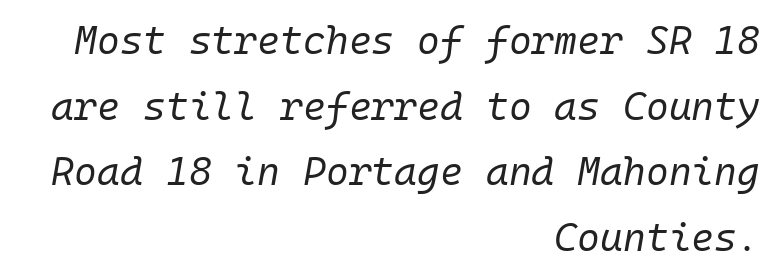
Q: Is the text bold? A: No.
Q: Is the text italic (slanted)? A: Yes, it leans right by about 10 degrees.
Q: Is the text underlined? A: No.
Q: How is the paragraph aligned? A: Right-aligned.
Q: Is the spacing between letters normal or unusually wide? A: Normal.
Q: Is the spacing between lines tight, normal or loose? A: Normal.
Q: Width (condensed, normal, or wide)? A: Normal.
Q: Stroke contrast? A: Low.
Q: x-height? A: Medium.
Q: Monospaced? A: Yes.
